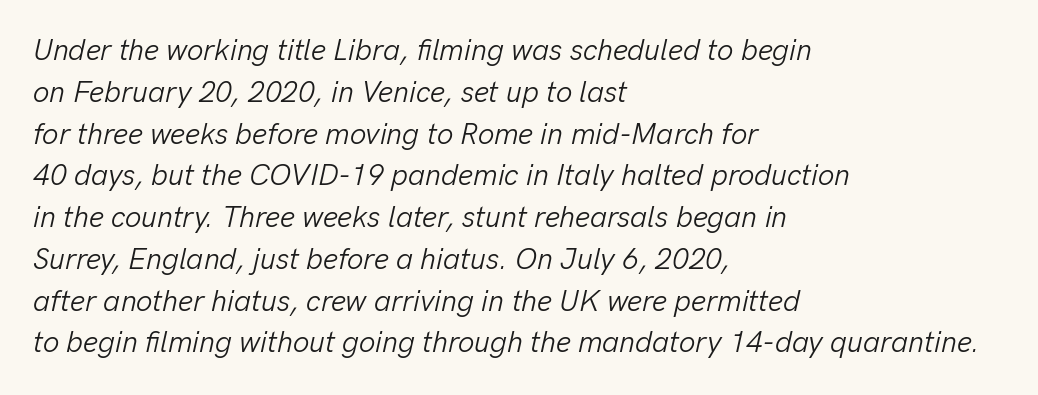
Q: Is the text bold? A: No.
Q: Is the text italic (slanted)? A: Yes, it leans right by about 13 degrees.
Q: Is the text underlined? A: No.
Q: How is the paragraph aligned? A: Left-aligned.
Q: Is the spacing between letters normal or unusually wide? A: Normal.
Q: Is the spacing between lines tight, normal or loose? A: Normal.
Q: Width (condensed, normal, or wide)? A: Normal.
Q: Stroke contrast? A: Low.
Q: x-height? A: Medium.
Q: Monospaced? A: No.
